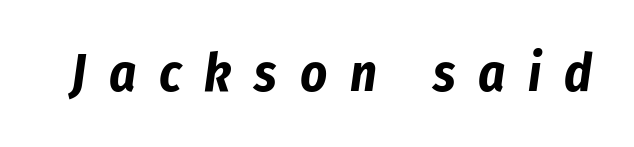
Q: Is the text bold? A: Yes.
Q: Is the text italic (slanted)? A: Yes, it leans right by about 8 degrees.
Q: Is the text underlined? A: No.
Q: Is the spacing between letters normal or unusually wide? A: Unusually wide.
Q: Width (condensed, normal, or wide)? A: Condensed.
Q: Stroke contrast? A: Low.
Q: x-height? A: Medium.
Q: Monospaced? A: No.
